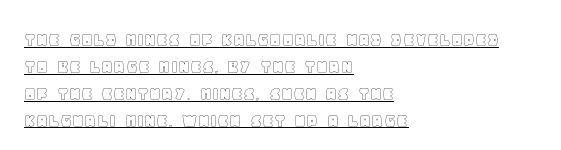
The image shows 21 px text type, upright; set left-aligned, normal line spacing (1.28x), normal letter spacing, underlined.
